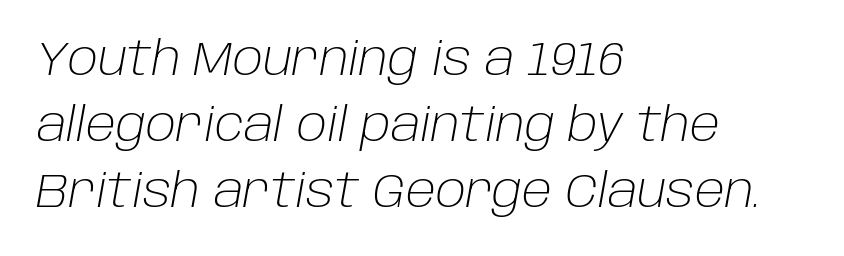
The paragraph shown leans on its left margin. The characters are drawn with everyday or finer stroke widths. Students, note that the glyphs here touch the page at normal intervals. Tall strokes in this sample are angled rather than plumb. Is this a fixed-width face? No — the glyphs have proportional, varying widths. Only glyphs here, with clear space below each row.
